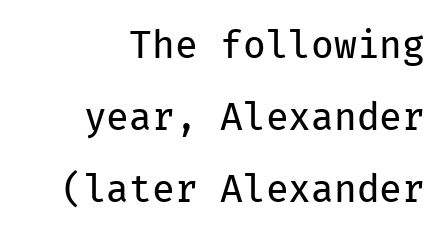
Q: Is the text bold? A: No.
Q: Is the text italic (slanted)? A: No, it is upright.
Q: Is the typeface a serif or a sans-serif typeface? A: Sans-serif.
Q: Is the text underlined? A: No.
Q: How is the paragraph aligned? A: Right-aligned.
Q: Is the spacing between letters normal or unusually wide? A: Normal.
Q: Is the spacing between lines tight, normal or loose? A: Loose.
Q: Width (condensed, normal, or wide)? A: Normal.
Q: Stroke contrast? A: Low.
Q: x-height? A: Medium.
Q: Monospaced? A: Yes.
